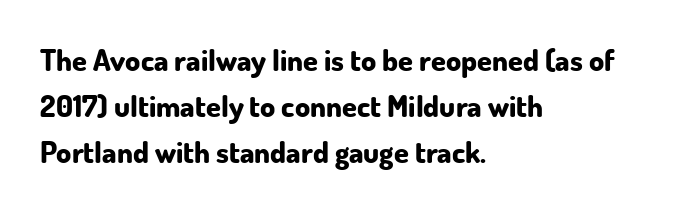
{"serif": "no", "italic": "no", "bold": "yes", "weight": "bold", "width": "normal", "stroke_contrast": "low", "x_height": "small", "monospaced": "no", "underline": "no", "align": "left", "line_spacing": "normal", "line_spacing_ratio": 1.53, "letter_spacing": "normal", "letter_spacing_em": 0.0, "glyph_px": 30}
